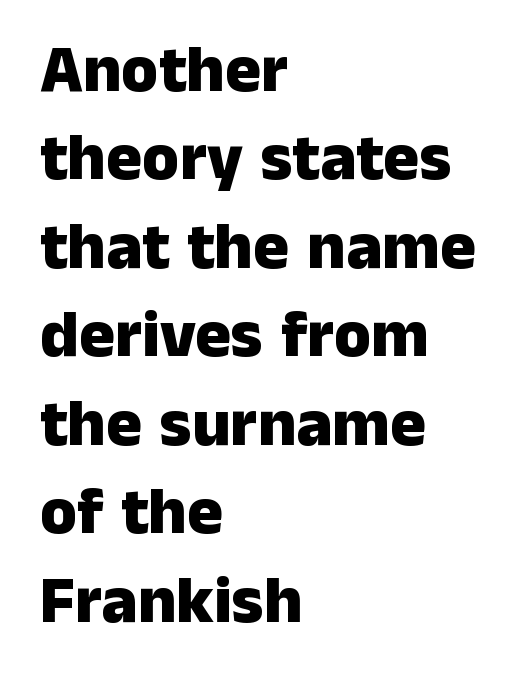
Q: Is the text bold? A: Yes.
Q: Is the text italic (slanted)? A: No, it is upright.
Q: Is the typeface a serif or a sans-serif typeface? A: Sans-serif.
Q: Is the text underlined? A: No.
Q: How is the paragraph aligned? A: Left-aligned.
Q: Is the spacing between letters normal or unusually wide? A: Normal.
Q: Is the spacing between lines tight, normal or loose? A: Normal.
Q: Width (condensed, normal, or wide)? A: Normal.
Q: Stroke contrast? A: Low.
Q: x-height? A: Medium.
Q: Monospaced? A: No.
